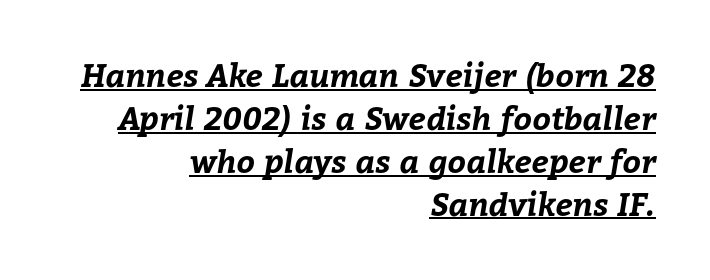
{"bold": "yes", "weight": "bold", "width": "normal", "stroke_contrast": "low", "x_height": "medium", "monospaced": "no", "underline": "yes", "align": "right", "line_spacing": "normal", "line_spacing_ratio": 1.34, "letter_spacing": "normal", "letter_spacing_em": 0.0, "glyph_px": 32}
